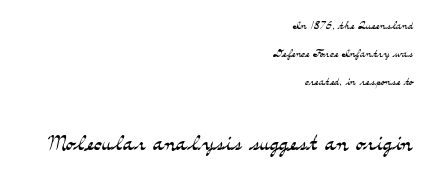
Q: Is the text bold? A: No.
Q: Is the text italic (slanted)? A: Yes.
Q: Is the typeface a serif or a sans-serif typeface? A: Serif.
Q: Is the text underlined? A: No.
Q: How is the paragraph aligned? A: Right-aligned.
Q: Is the spacing between letters normal or unusually wide? A: Normal.
Q: Which block of text is set in a larger size, the first (top) or the second (bottom)? A: The second (bottom) one.
Q: Width (condensed, normal, or wide)? A: Wide.
Q: Stroke contrast? A: Medium.
Q: x-height? A: Small.
Q: Monospaced? A: No.
